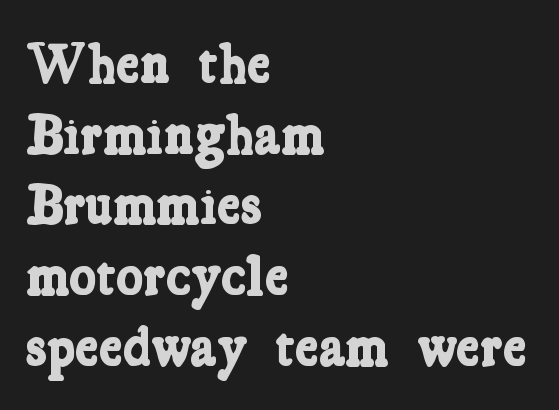
{"serif": "yes", "bold": "yes", "weight": "bold", "width": "condensed", "stroke_contrast": "low", "x_height": "medium", "monospaced": "no", "underline": "no", "align": "left", "line_spacing_ratio": 1.24, "letter_spacing": "normal", "letter_spacing_em": 0.0, "glyph_px": 57}
